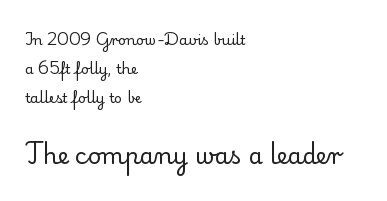
Q: Is the text bold? A: No.
Q: Is the text italic (slanted)? A: No, it is upright.
Q: Is the text underlined? A: No.
Q: How is the paragraph aligned? A: Left-aligned.
Q: Is the spacing between letters normal or unusually wide? A: Normal.
Q: Is the spacing between lines tight, normal or loose? A: Loose.
Q: Which block of text is set in a larger size, the first (top) or the second (bottom)? A: The second (bottom) one.
